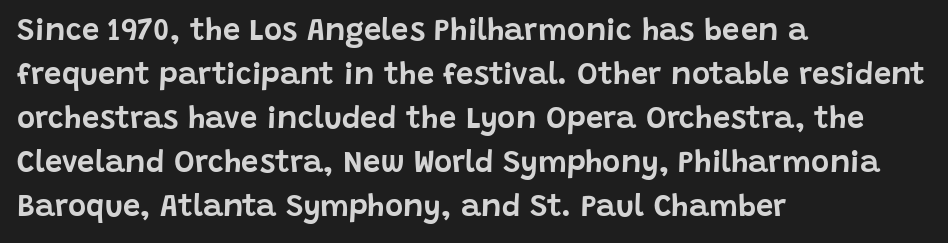
{"serif": "no", "italic": "no", "width": "normal", "stroke_contrast": "low", "x_height": "large", "monospaced": "no", "underline": "no", "align": "left", "line_spacing": "normal", "line_spacing_ratio": 1.42, "letter_spacing": "normal", "letter_spacing_em": 0.0, "glyph_px": 31}
